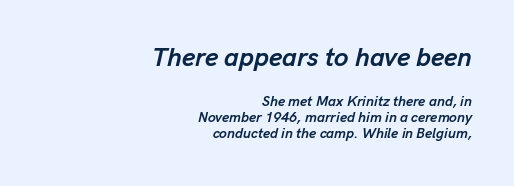
Q: Is the text bold? A: Yes.
Q: Is the text italic (slanted)? A: Yes, it leans right by about 13 degrees.
Q: Is the text underlined? A: No.
Q: How is the paragraph aligned? A: Right-aligned.
Q: Is the spacing between letters normal or unusually wide? A: Normal.
Q: Which block of text is set in a larger size, the first (top) or the second (bottom)? A: The first (top) one.
